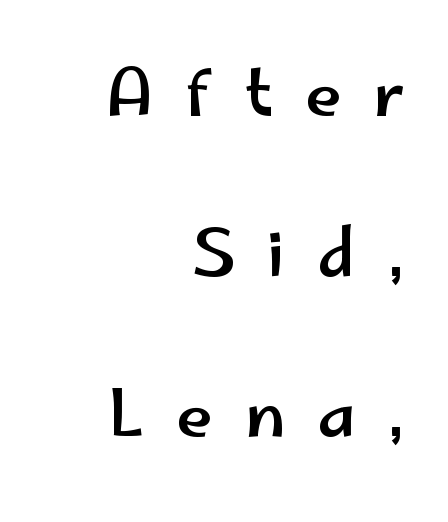
The image shows 65 px wide sans-serif type, upright; set right-aligned, loose line spacing (2.47x), unusually wide letter spacing (+0.49 em), not underlined; low stroke contrast and a small x-height.
